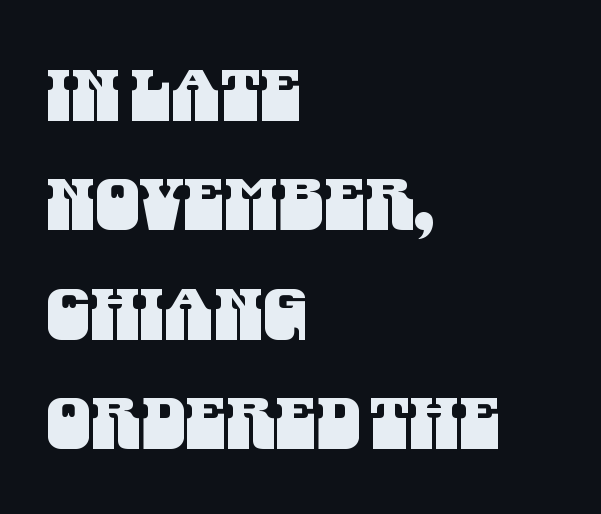
The image shows 71 px condensed sans-serif type; set left-aligned, normal line spacing (1.54x), normal letter spacing, not underlined; medium stroke contrast and a large x-height.
